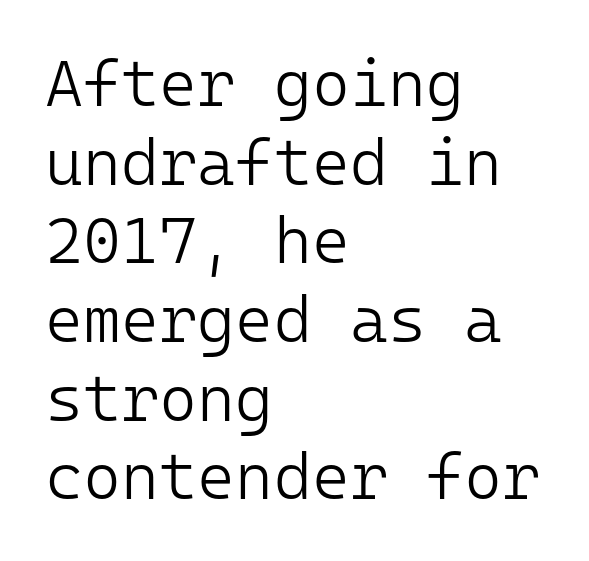
The image shows 65 px light sans-serif type, upright, monospaced; set left-aligned, line spacing 1.21x, normal letter spacing, not underlined; low stroke contrast and a medium x-height.
